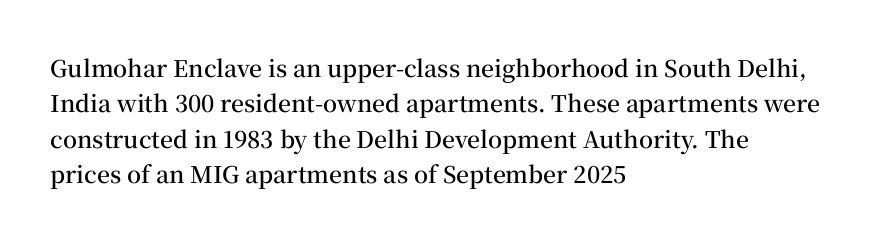
Q: Is the text bold? A: Semi-bold.
Q: Is the text italic (slanted)? A: No, it is upright.
Q: Is the text underlined? A: No.
Q: How is the paragraph aligned? A: Left-aligned.
Q: Is the spacing between letters normal or unusually wide? A: Normal.
Q: Is the spacing between lines tight, normal or loose? A: Normal.
